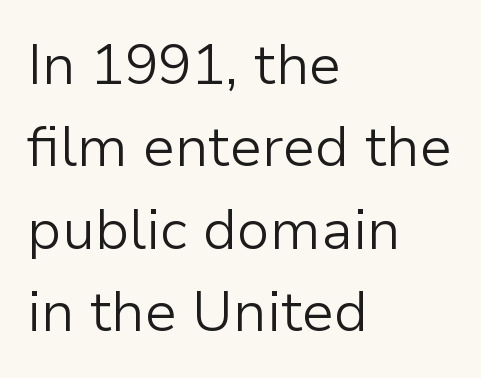
Is the stroke heavy? The answer is a plain regular-or-lighter. A clean baseline with only descenders dipping below it. Spacing verdict: proportional, widths tailored to each character. Type style note: lacks serifs.
